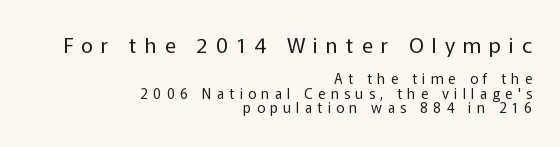
The image shows 21 px text type, upright; set right-aligned, tight line spacing (1.05x), unusually wide letter spacing (+0.38 em), not underlined; the first (top) block is 1.5x larger.
